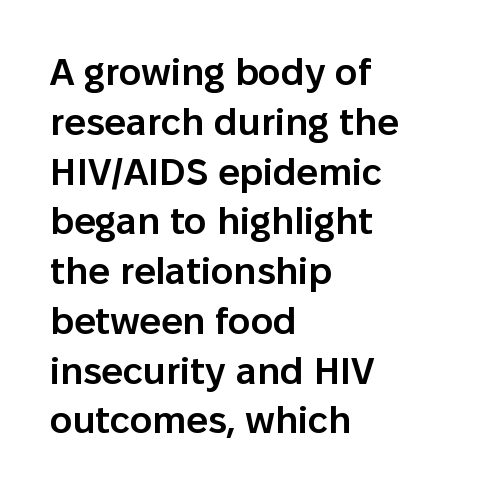
Do the letters lean? They stand straight. Moderately thickened strokes mark this as semibold type. This is sans-serif lettering, the kind often seen on screens and signage. The paragraph shown leans on its left margin. Here the designer chose a conventional face with non-uniform glyph widths. This block has exactly the height ordinary leading produces.
